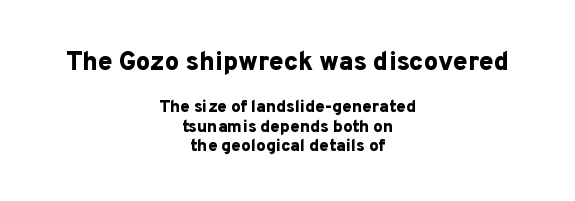
Q: Is the text bold? A: Yes.
Q: Is the text italic (slanted)? A: No, it is upright.
Q: Is the text underlined? A: No.
Q: How is the paragraph aligned? A: Centered.
Q: Is the spacing between letters normal or unusually wide? A: Normal.
Q: Which block of text is set in a larger size, the first (top) or the second (bottom)? A: The first (top) one.
